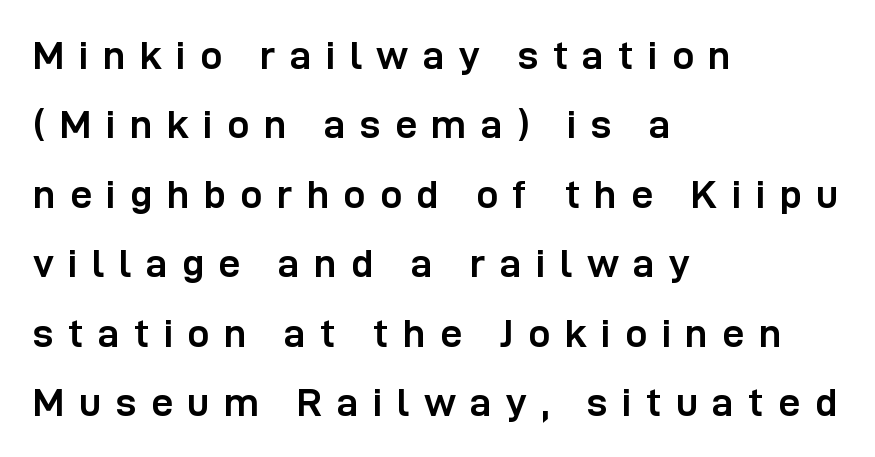
Q: Is the text bold? A: Yes.
Q: Is the text italic (slanted)? A: No, it is upright.
Q: Is the typeface a serif or a sans-serif typeface? A: Sans-serif.
Q: Is the text underlined? A: No.
Q: How is the paragraph aligned? A: Left-aligned.
Q: Is the spacing between letters normal or unusually wide? A: Unusually wide.
Q: Width (condensed, normal, or wide)? A: Normal.
Q: Stroke contrast? A: Low.
Q: x-height? A: Medium.
Q: Monospaced? A: No.
